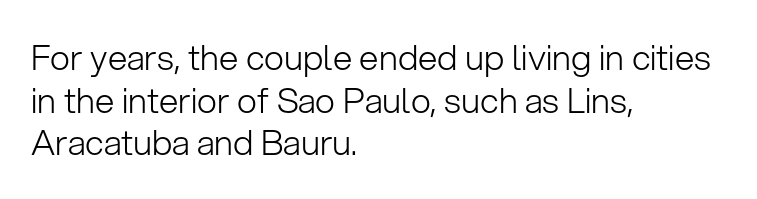
The image shows 35 px light sans-serif type, upright; set left-aligned, line spacing 1.22x, normal letter spacing, not underlined; low stroke contrast and a medium x-height.
